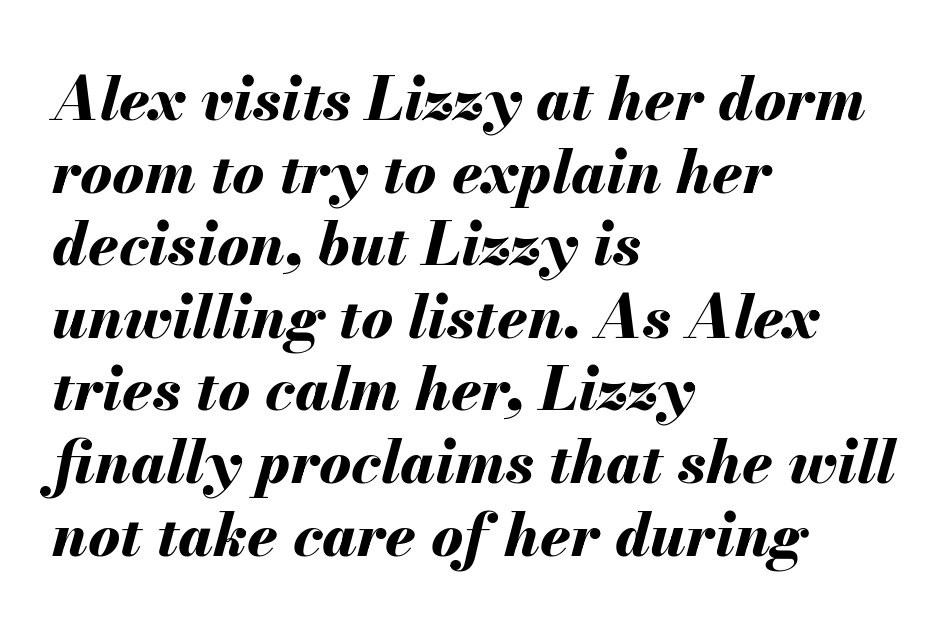
Caption: multi-line text, flush left, ragged right. The strip under each line holds only bare page. These lines are rendered in a variable-pitch font. The lettering tilts uniformly, giving the passage an italic look.
